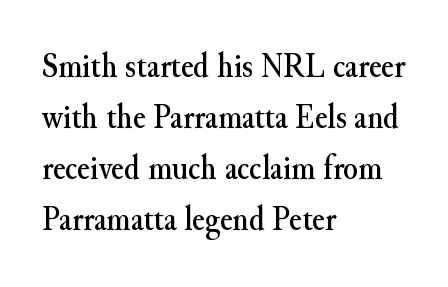
Successive baselines arrive at the customary interval. The letters stand upright; this is a roman face. The passage shown is not underscored anywhere. Characters follow at the spacing the type designer built in.
